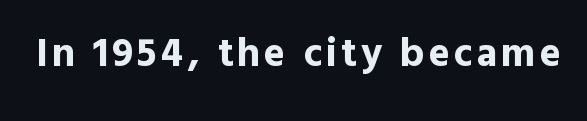
No italicization has been applied; the sample stays upright. Is this a fixed-width face? No — the glyphs have proportional, varying widths. Examine the stroke ends and you'll find no serifs. Anything drawn beneath the words? Only blank space.
